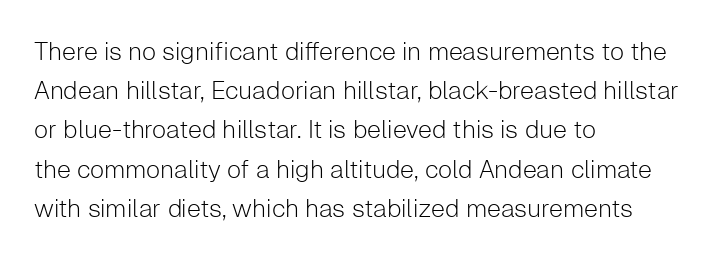
{"italic": "no", "bold": "no", "underline": "no", "align": "left", "line_spacing": "normal", "line_spacing_ratio": 1.57, "letter_spacing": "normal", "letter_spacing_em": 0.0, "glyph_px": 25}
